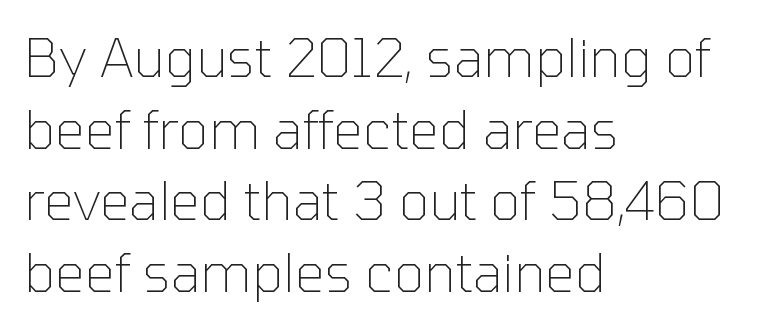
{"serif": "no", "italic": "no", "bold": "no", "weight": "thin", "width": "normal", "stroke_contrast": "low", "x_height": "medium", "monospaced": "no", "underline": "no", "align": "left", "line_spacing": "normal", "line_spacing_ratio": 1.35, "letter_spacing": "normal", "letter_spacing_em": 0.0, "glyph_px": 53}
